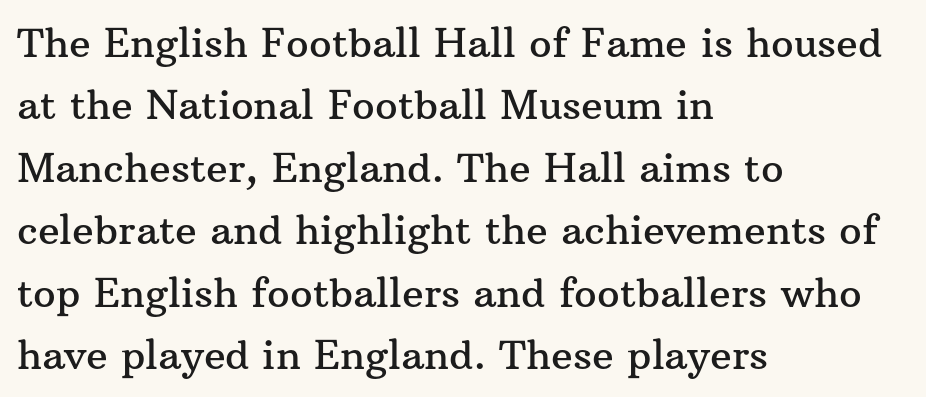
Q: Is the text italic (slanted)? A: No, it is upright.
Q: Is the typeface a serif or a sans-serif typeface? A: Serif.
Q: Is the text underlined? A: No.
Q: How is the paragraph aligned? A: Left-aligned.
Q: Is the spacing between letters normal or unusually wide? A: Normal.
Q: Is the spacing between lines tight, normal or loose? A: Normal.
Q: Width (condensed, normal, or wide)? A: Normal.
Q: Stroke contrast? A: Medium.
Q: x-height? A: Medium.
Q: Monospaced? A: No.
